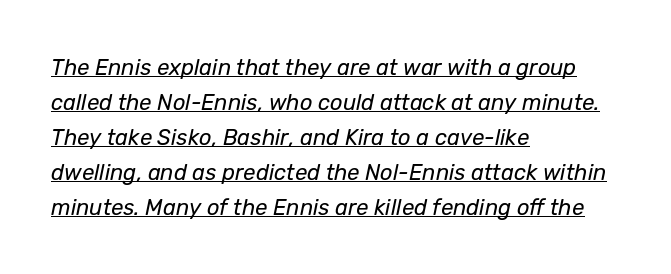
Q: Is the text bold? A: No.
Q: Is the text italic (slanted)? A: Yes, it leans right by about 12 degrees.
Q: Is the text underlined? A: Yes.
Q: How is the paragraph aligned? A: Left-aligned.
Q: Is the spacing between letters normal or unusually wide? A: Normal.
Q: Is the spacing between lines tight, normal or loose? A: Normal.
